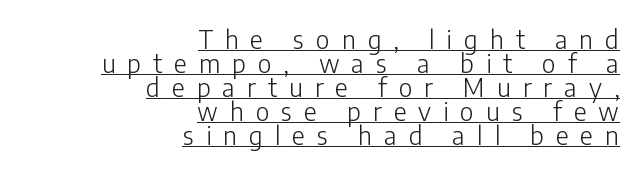
The image shows 25 px text type, upright; set right-aligned, tight line spacing (0.96x), unusually wide letter spacing (+0.48 em), underlined.
